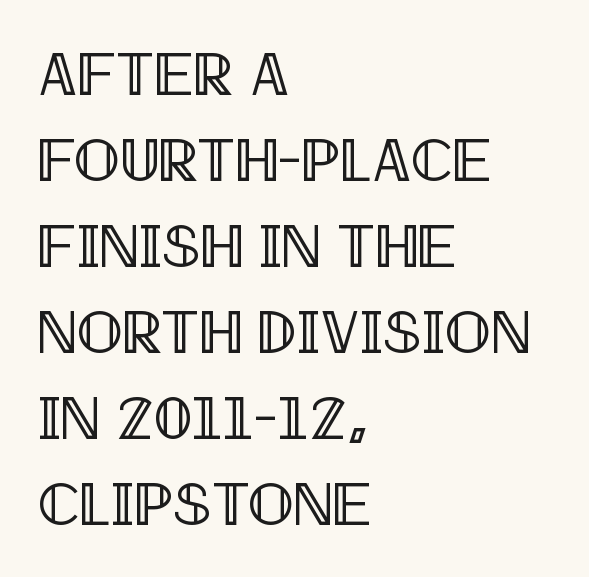
The image shows 61 px condensed type, upright; set left-aligned, normal line spacing (1.41x), normal letter spacing, not underlined; a large x-height.
